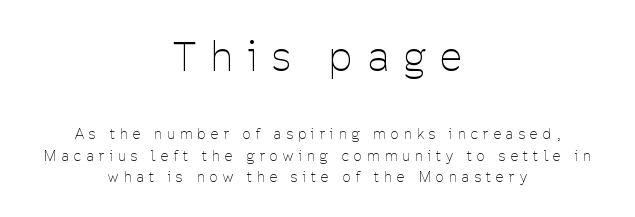
Q: Is the text bold? A: No.
Q: Is the text italic (slanted)? A: No, it is upright.
Q: Is the typeface a serif or a sans-serif typeface? A: Sans-serif.
Q: Is the text underlined? A: No.
Q: How is the paragraph aligned? A: Centered.
Q: Is the spacing between letters normal or unusually wide? A: Unusually wide.
Q: Is the spacing between lines tight, normal or loose? A: Normal.
Q: Which block of text is set in a larger size, the first (top) or the second (bottom)? A: The first (top) one.
Q: Width (condensed, normal, or wide)? A: Condensed.
Q: Stroke contrast? A: Low.
Q: x-height? A: Medium.
Q: Monospaced? A: No.
